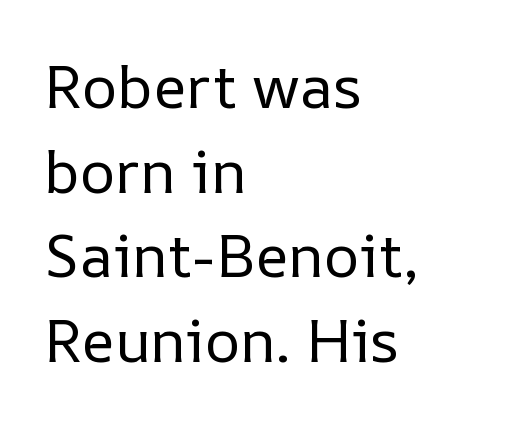
Q: Is the text bold? A: No.
Q: Is the text italic (slanted)? A: No, it is upright.
Q: Is the text underlined? A: No.
Q: How is the paragraph aligned? A: Left-aligned.
Q: Is the spacing between letters normal or unusually wide? A: Normal.
Q: Is the spacing between lines tight, normal or loose? A: Normal.
Q: Width (condensed, normal, or wide)? A: Normal.
Q: Stroke contrast? A: Low.
Q: x-height? A: Medium.
Q: Monospaced? A: No.
